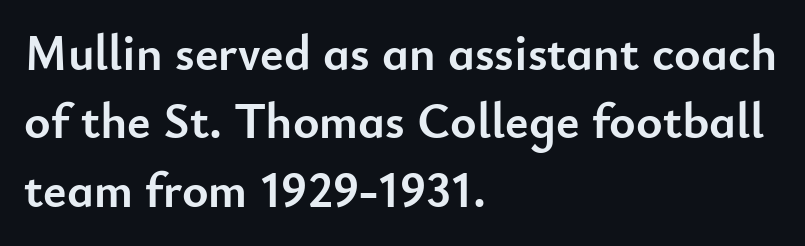
Reading down the block, your eye returns to a fixed left position each line. Is this a fixed-width face? No — the glyphs have proportional, varying widths. Does extra space separate the letters? No, they use regular spacing. Each new line begins a customary step beneath the previous one. Students, this is bold: see how much ink each stroke carries.
